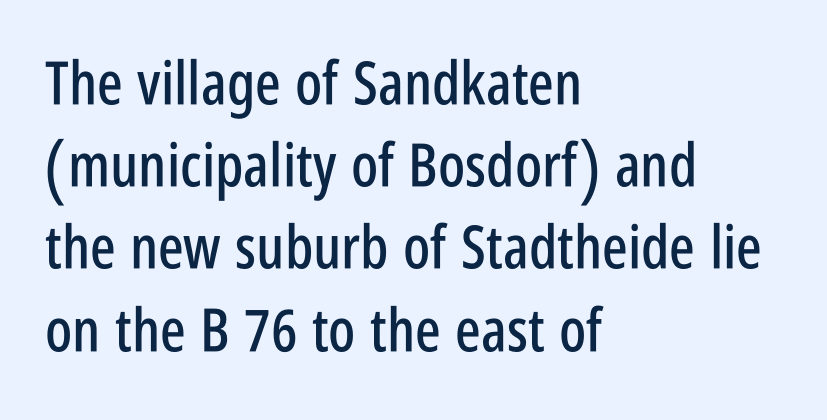
Bare-footed words on every line. Posture: upright roman. A student would call this left alignment; a typographer would say flush left, rag right. The rendering uses natural spacing where letterforms have individual widths. Nothing sits at the stroke ends, so this counts as sans-serif.
